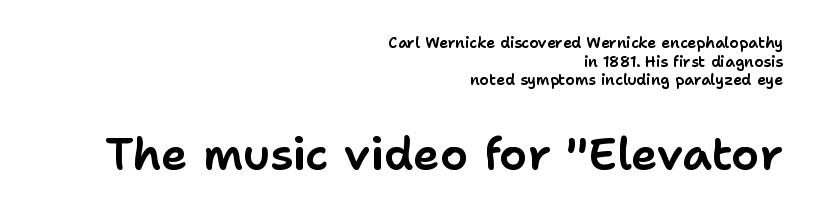
You can tell from the bare stems that sans-serif type was used. Here the designer chose a conventional face with non-uniform glyph widths. The glyphs are unaccompanied by any horizontal stroke below them. Horizontal bands of white between lines are of average thickness.
